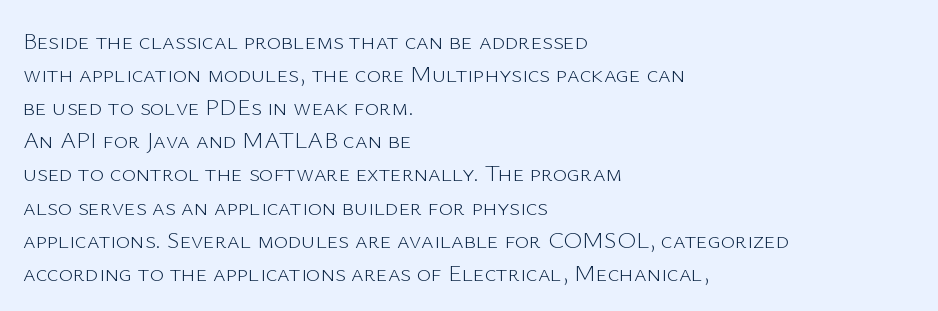
{"italic": "no", "bold": "no", "underline": "no", "align": "left", "line_spacing": "normal", "line_spacing_ratio": 1.38, "letter_spacing": "normal", "letter_spacing_em": 0.0, "glyph_px": 24}
